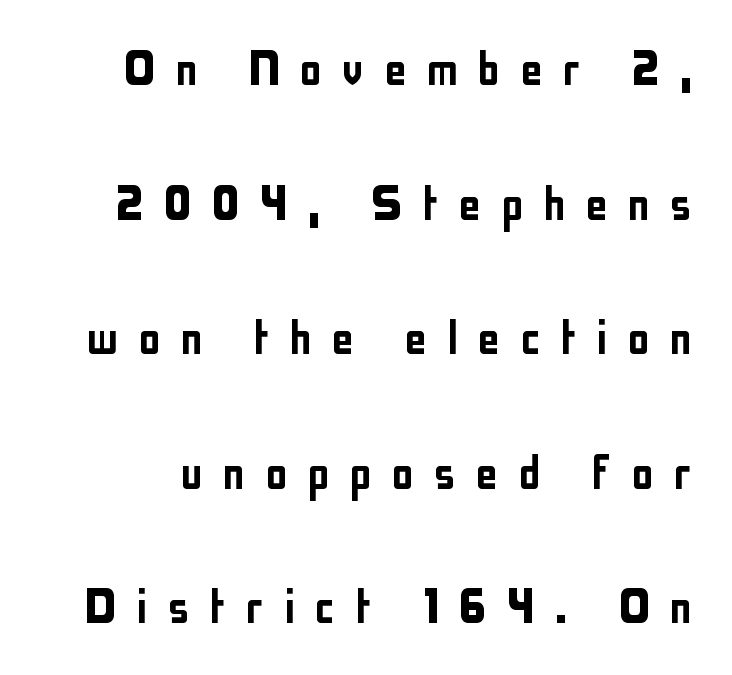
Here the designer chose a conventional face with non-uniform glyph widths. Characters follow at a spacing far wider than the type designer built in. Has an underline been added? It has not. Style check: upright. Vertically, the passage feels expansive, rows floating well apart.
